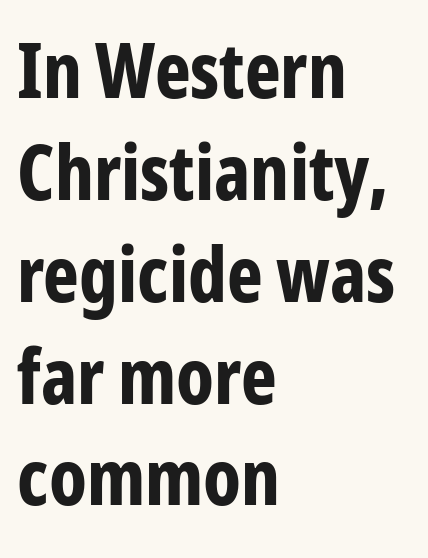
The image shows 76 px bold, condensed sans-serif type, upright; set left-aligned, normal line spacing (1.34x), normal letter spacing, not underlined; low stroke contrast and a medium x-height.
